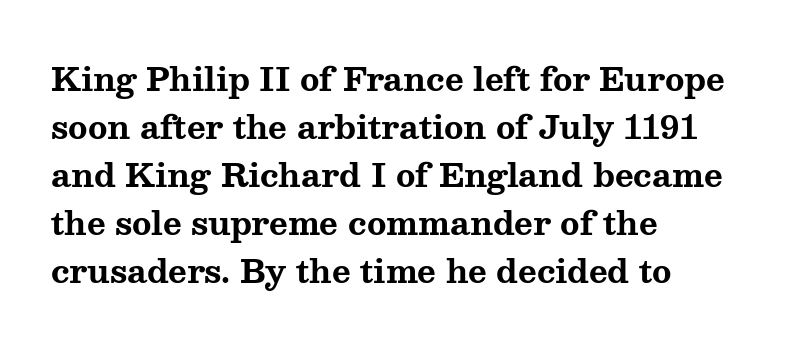
The image shows 32 px bold, wide serif type, upright; set left-aligned, normal line spacing (1.5x), normal letter spacing, not underlined; medium stroke contrast and a medium x-height.
